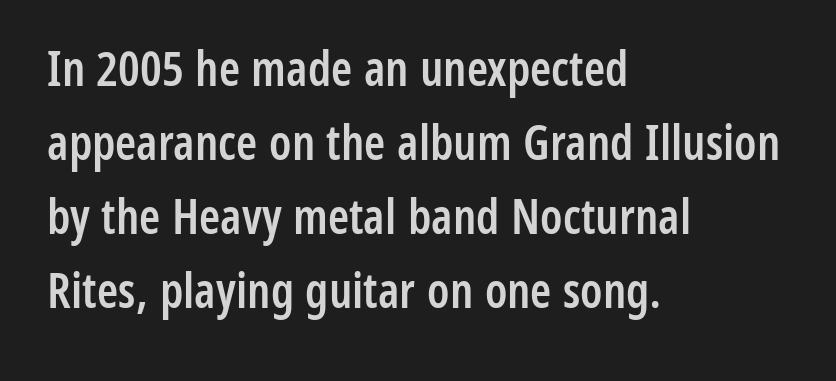
{"serif": "no", "italic": "no", "bold": "semi", "weight": "semibold", "width": "condensed", "stroke_contrast": "low", "x_height": "medium", "monospaced": "no", "underline": "no", "align": "left", "line_spacing": "normal", "line_spacing_ratio": 1.54, "letter_spacing": "normal", "letter_spacing_em": 0.0, "glyph_px": 48}
